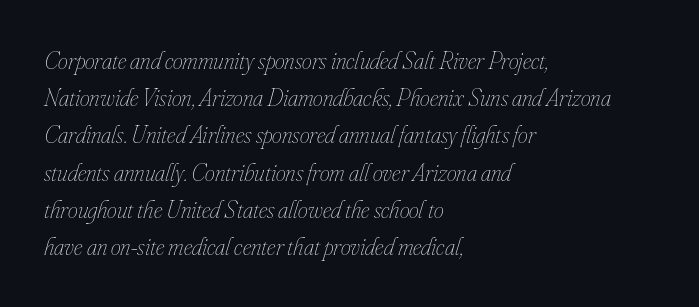
Q: Is the text bold? A: No.
Q: Is the text italic (slanted)? A: Yes, it leans right by about 16 degrees.
Q: Is the text underlined? A: No.
Q: How is the paragraph aligned? A: Left-aligned.
Q: Is the spacing between letters normal or unusually wide? A: Normal.
Q: Is the spacing between lines tight, normal or loose? A: Normal.
